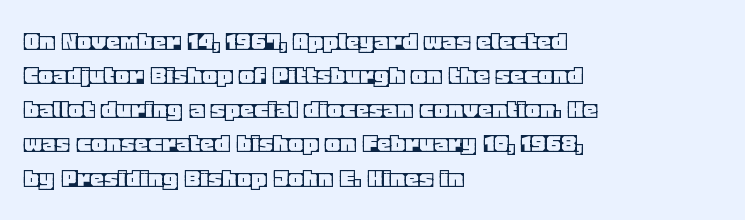
Q: Is the text italic (slanted)? A: No, it is upright.
Q: Is the text underlined? A: No.
Q: How is the paragraph aligned? A: Left-aligned.
Q: Is the spacing between letters normal or unusually wide? A: Normal.
Q: Width (condensed, normal, or wide)? A: Normal.
Q: x-height? A: Large.
Q: Monospaced? A: No.
